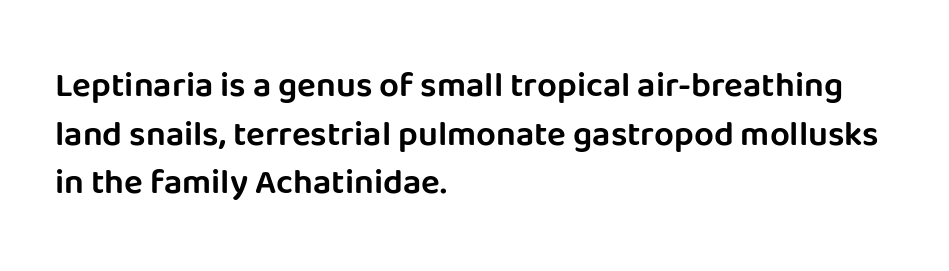
Q: Is the text italic (slanted)? A: No, it is upright.
Q: Is the typeface a serif or a sans-serif typeface? A: Sans-serif.
Q: Is the text underlined? A: No.
Q: How is the paragraph aligned? A: Left-aligned.
Q: Is the spacing between letters normal or unusually wide? A: Normal.
Q: Is the spacing between lines tight, normal or loose? A: Normal.
Q: Width (condensed, normal, or wide)? A: Normal.
Q: Stroke contrast? A: Low.
Q: x-height? A: Large.
Q: Monospaced? A: No.
